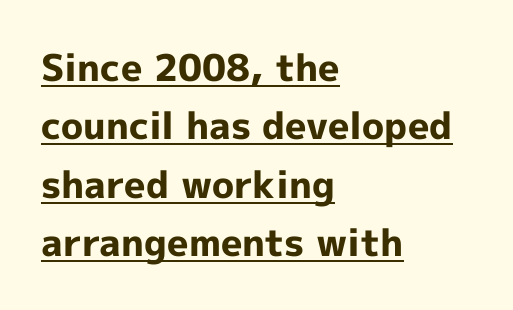
Q: Is the text bold? A: Yes.
Q: Is the text italic (slanted)? A: No, it is upright.
Q: Is the typeface a serif or a sans-serif typeface? A: Sans-serif.
Q: Is the text underlined? A: Yes.
Q: How is the paragraph aligned? A: Left-aligned.
Q: Is the spacing between letters normal or unusually wide? A: Normal.
Q: Is the spacing between lines tight, normal or loose? A: Normal.
Q: Width (condensed, normal, or wide)? A: Normal.
Q: x-height? A: Medium.
Q: Monospaced? A: No.
